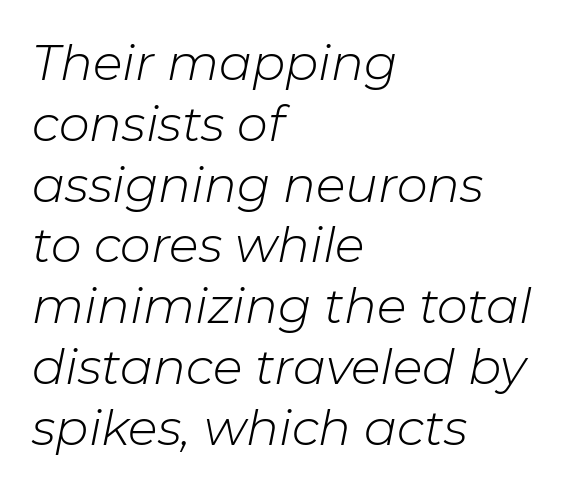
The image shows 49 px light type, italic (leaning right); set left-aligned, line spacing 1.24x, normal letter spacing, not underlined; low stroke contrast and a medium x-height.
